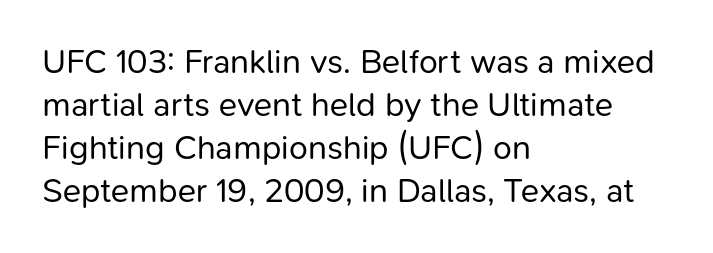
Q: Is the text bold? A: No.
Q: Is the text italic (slanted)? A: No, it is upright.
Q: Is the typeface a serif or a sans-serif typeface? A: Sans-serif.
Q: Is the text underlined? A: No.
Q: How is the paragraph aligned? A: Left-aligned.
Q: Is the spacing between letters normal or unusually wide? A: Normal.
Q: Is the spacing between lines tight, normal or loose? A: Normal.
Q: Width (condensed, normal, or wide)? A: Normal.
Q: Stroke contrast? A: Low.
Q: x-height? A: Medium.
Q: Monospaced? A: No.
